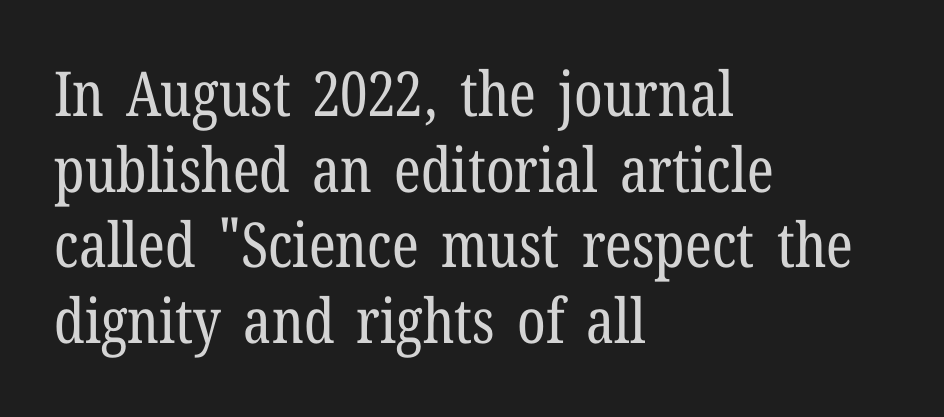
The image shows 62 px regular-weight, condensed serif type, upright; set left-aligned, line spacing 1.22x, normal letter spacing, not underlined; low stroke contrast and a medium x-height.
